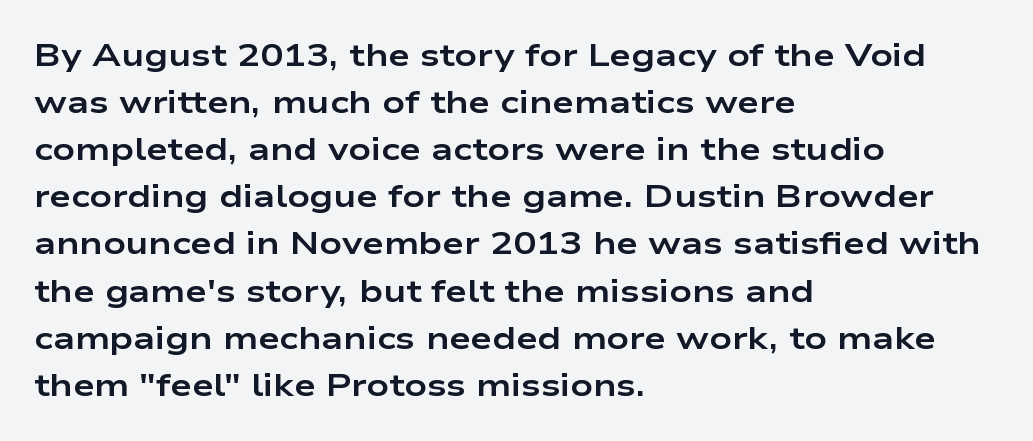
Q: Is the text bold? A: Yes.
Q: Is the text italic (slanted)? A: No, it is upright.
Q: Is the typeface a serif or a sans-serif typeface? A: Sans-serif.
Q: Is the text underlined? A: No.
Q: How is the paragraph aligned? A: Left-aligned.
Q: Is the spacing between letters normal or unusually wide? A: Normal.
Q: Is the spacing between lines tight, normal or loose? A: Normal.
Q: Width (condensed, normal, or wide)? A: Wide.
Q: Stroke contrast? A: Low.
Q: x-height? A: Medium.
Q: Monospaced? A: No.
